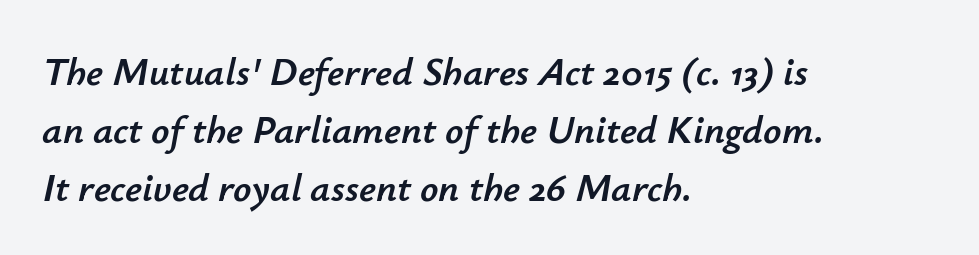
Is the block centered? No — it sits flush against the left margin. Is the letter spacing exaggerated? No — it looks like the ordinary default. Tall strokes in this sample are angled rather than plumb. Each new line begins a customary step beneath the previous one. These lines are rendered in a variable-pitch font.
